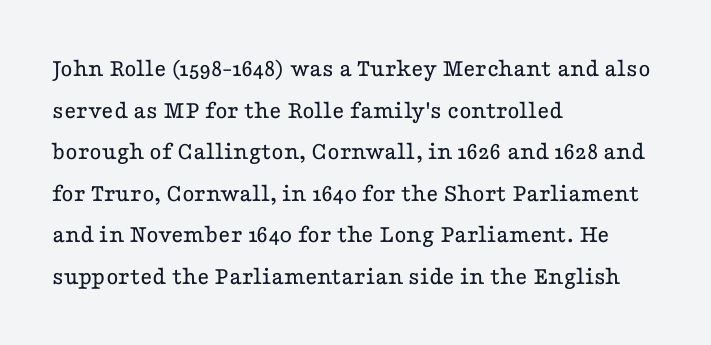
The image shows 26 px text type, upright; set left-aligned, normal line spacing (1.6x), normal letter spacing, not underlined.
